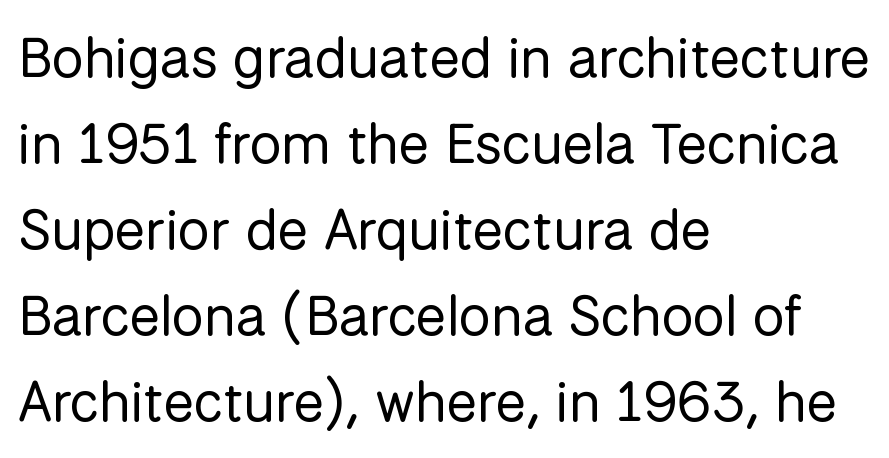
The ragged edge is on the right, which tells us the setting is flush left. In terms of posture, this sample is upright. No word sits above an underline. Serif or sans? Sans — the stroke terminals are bare. Reading down the column, the eye jumps a familiar distance to each next line.
